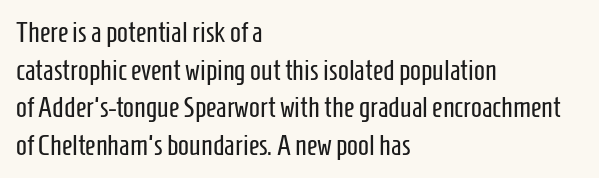
{"serif": "no", "italic": "no", "bold": "no", "weight": "regular", "width": "condensed", "stroke_contrast": "low", "x_height": "medium", "monospaced": "no", "underline": "no", "align": "left", "line_spacing": "normal", "line_spacing_ratio": 1.3, "letter_spacing": "normal", "letter_spacing_em": 0.0, "glyph_px": 29}
